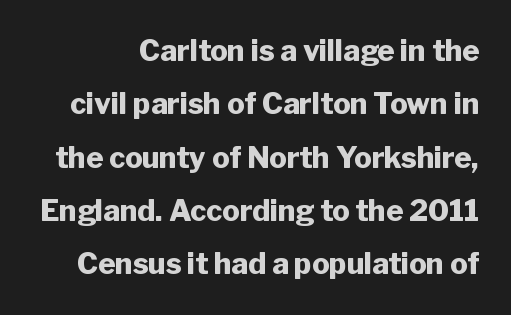
Q: Is the text bold? A: Yes.
Q: Is the text italic (slanted)? A: No, it is upright.
Q: Is the typeface a serif or a sans-serif typeface? A: Sans-serif.
Q: Is the text underlined? A: No.
Q: Is the spacing between letters normal or unusually wide? A: Normal.
Q: Width (condensed, normal, or wide)? A: Normal.
Q: Stroke contrast? A: Low.
Q: x-height? A: Medium.
Q: Monospaced? A: No.
